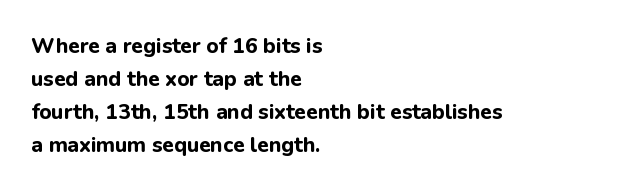
The image shows 21 px bold type, upright; set left-aligned, normal line spacing (1.57x), normal letter spacing, not underlined.
